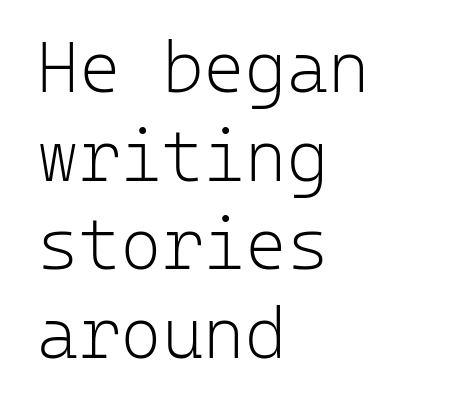
The image shows 71 px light sans-serif type, upright, monospaced; set left-aligned, normal line spacing (1.25x), normal letter spacing, not underlined; low stroke contrast and a medium x-height.
